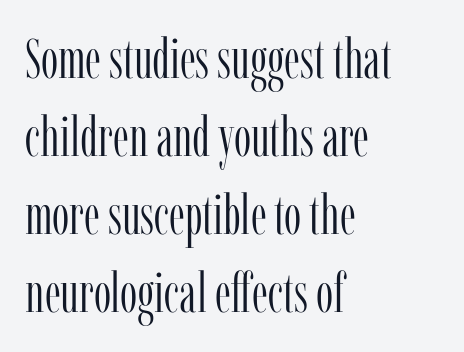
Q: Is the text bold? A: No.
Q: Is the text italic (slanted)? A: No, it is upright.
Q: Is the typeface a serif or a sans-serif typeface? A: Serif.
Q: Is the text underlined? A: No.
Q: How is the paragraph aligned? A: Left-aligned.
Q: Is the spacing between letters normal or unusually wide? A: Normal.
Q: Is the spacing between lines tight, normal or loose? A: Normal.
Q: Width (condensed, normal, or wide)? A: Condensed.
Q: Stroke contrast? A: Low.
Q: x-height? A: Medium.
Q: Monospaced? A: No.
